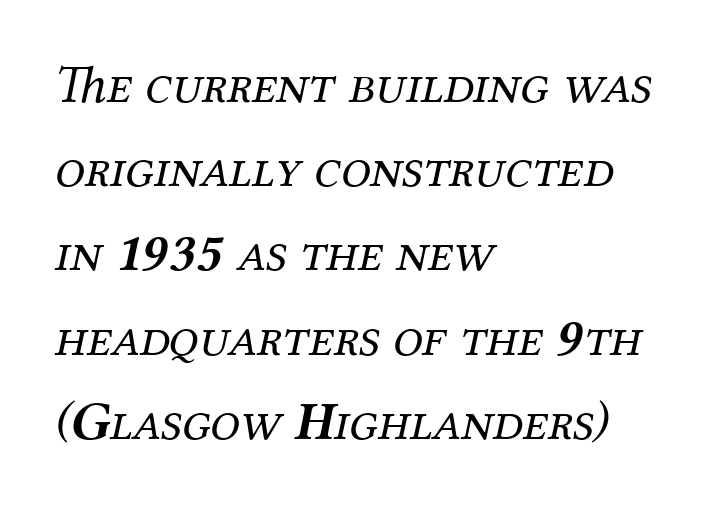
{"serif": "yes", "italic": "yes", "lean": "right", "slant_degrees": 12, "bold": "no", "weight": "regular", "width": "normal", "stroke_contrast": "medium", "x_height": "medium", "monospaced": "no", "underline": "no", "align": "left", "line_spacing": "normal", "line_spacing_ratio": 1.56, "letter_spacing": "normal", "letter_spacing_em": 0.0, "glyph_px": 54}
